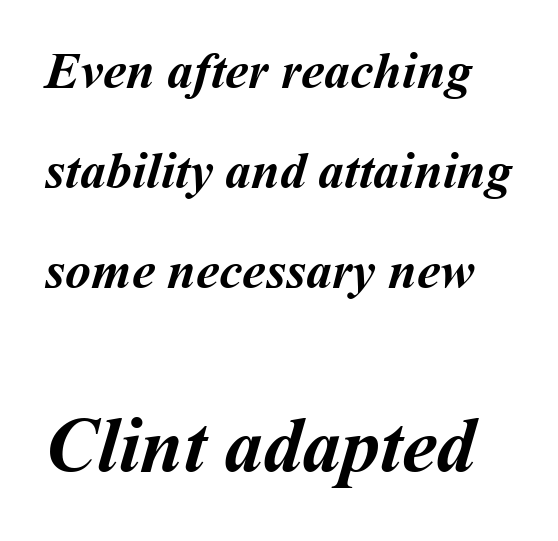
Q: Is the text bold? A: Yes.
Q: Is the text underlined? A: No.
Q: Is the spacing between letters normal or unusually wide? A: Normal.
Q: Is the spacing between lines tight, normal or loose? A: Loose.
Q: Which block of text is set in a larger size, the first (top) or the second (bottom)? A: The second (bottom) one.
Q: Width (condensed, normal, or wide)? A: Normal.
Q: Stroke contrast? A: Medium.
Q: x-height? A: Medium.
Q: Monospaced? A: No.
